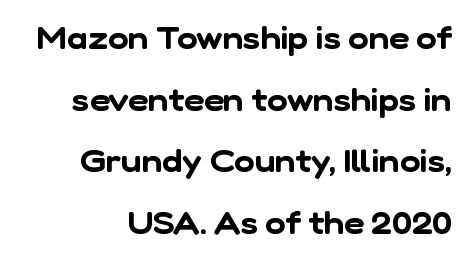
Q: Is the typeface a serif or a sans-serif typeface? A: Sans-serif.
Q: Is the text underlined? A: No.
Q: Is the spacing between letters normal or unusually wide? A: Normal.
Q: Is the spacing between lines tight, normal or loose? A: Loose.
Q: Width (condensed, normal, or wide)? A: Normal.
Q: Stroke contrast? A: Low.
Q: x-height? A: Medium.
Q: Monospaced? A: No.
